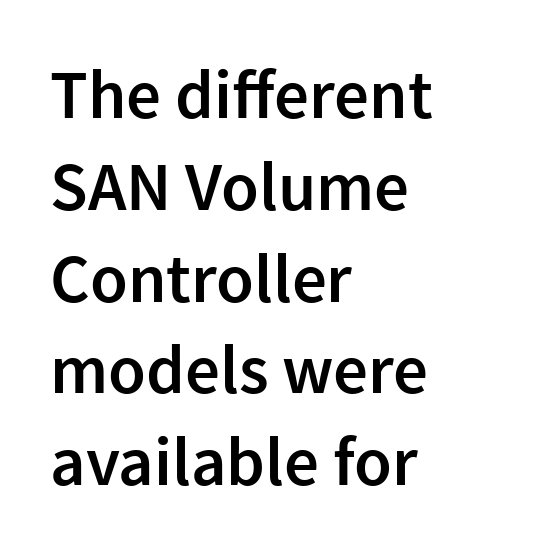
{"serif": "no", "italic": "no", "bold": "semi", "weight": "semibold", "width": "normal", "stroke_contrast": "low", "x_height": "medium", "monospaced": "no", "underline": "no", "align": "left", "line_spacing": "normal", "line_spacing_ratio": 1.33, "letter_spacing": "normal", "letter_spacing_em": 0.0, "glyph_px": 69}
